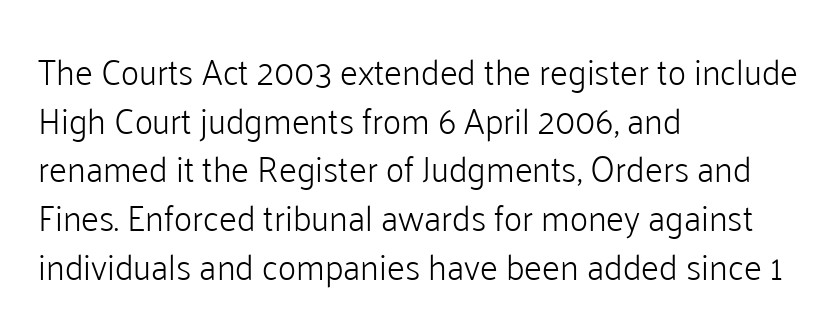
{"serif": "no", "italic": "no", "bold": "no", "weight": "light", "width": "normal", "stroke_contrast": "low", "x_height": "medium", "monospaced": "no", "underline": "no", "align": "left", "line_spacing": "normal", "line_spacing_ratio": 1.39, "letter_spacing": "normal", "letter_spacing_em": 0.0, "glyph_px": 35}
